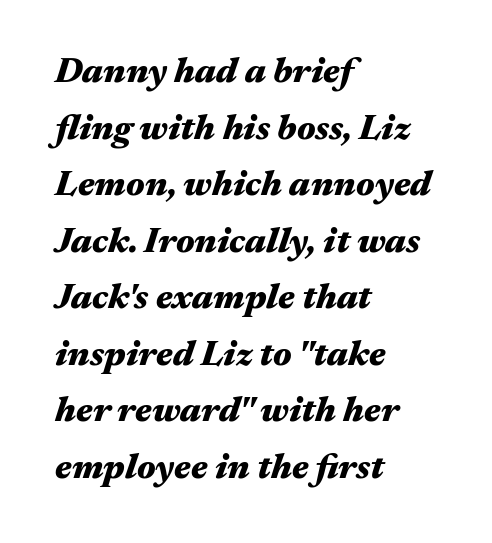
Q: Is the text bold? A: Yes.
Q: Is the text italic (slanted)? A: Yes, it leans right by about 17 degrees.
Q: Is the text underlined? A: No.
Q: How is the paragraph aligned? A: Left-aligned.
Q: Is the spacing between letters normal or unusually wide? A: Normal.
Q: Is the spacing between lines tight, normal or loose? A: Normal.
Q: Width (condensed, normal, or wide)? A: Wide.
Q: Stroke contrast? A: Medium.
Q: x-height? A: Medium.
Q: Monospaced? A: No.
